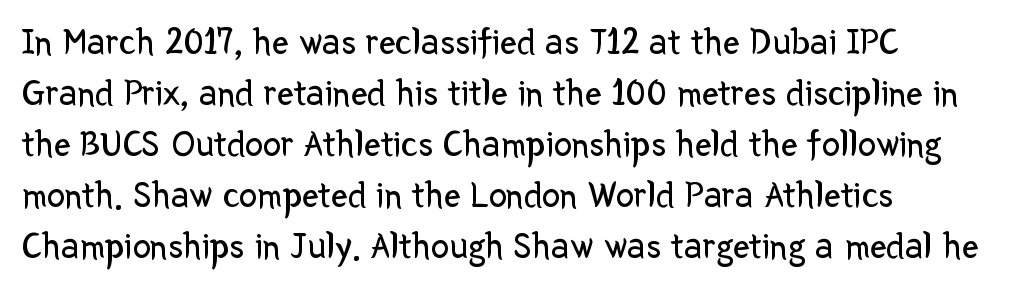
Characters follow at the spacing the type designer built in. Horizontal alignment here is leftward, the default for most running prose. The specimen reads as upright at a glance. Underlining? Definitely not there. Line spacing here is normal.
